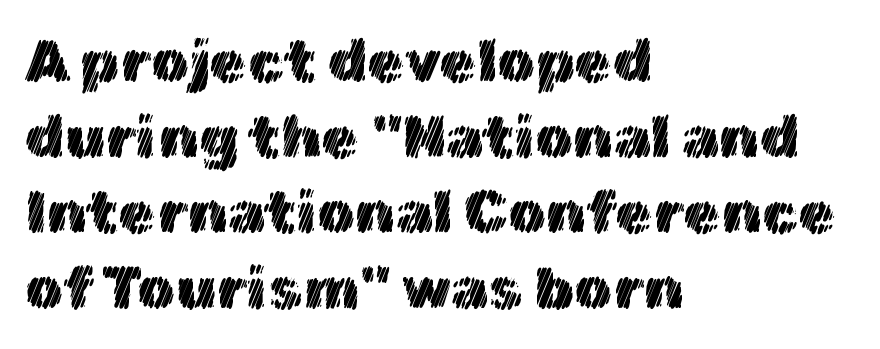
{"italic": "no", "width": "normal", "x_height": "medium", "monospaced": "no", "underline": "no", "align": "left", "line_spacing": "normal", "line_spacing_ratio": 1.26, "letter_spacing": "normal", "letter_spacing_em": 0.0, "glyph_px": 60}
